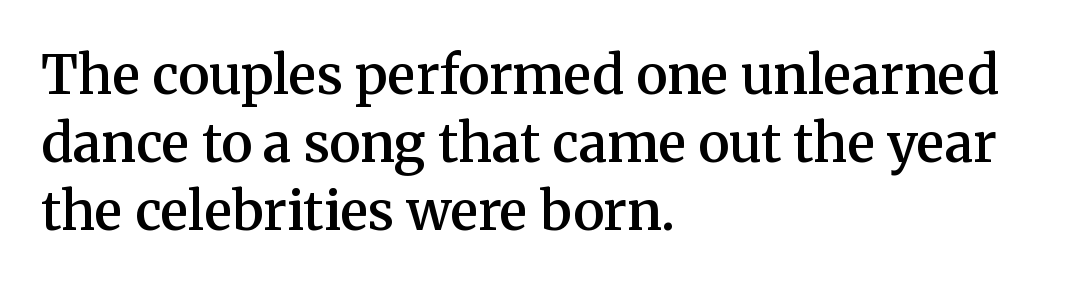
{"serif": "yes", "italic": "no", "bold": "semi", "weight": "semibold", "width": "normal", "stroke_contrast": "medium", "x_height": "medium", "monospaced": "no", "underline": "no", "align": "left", "line_spacing": "normal", "line_spacing_ratio": 1.28, "letter_spacing": "normal", "letter_spacing_em": 0.0, "glyph_px": 53}
